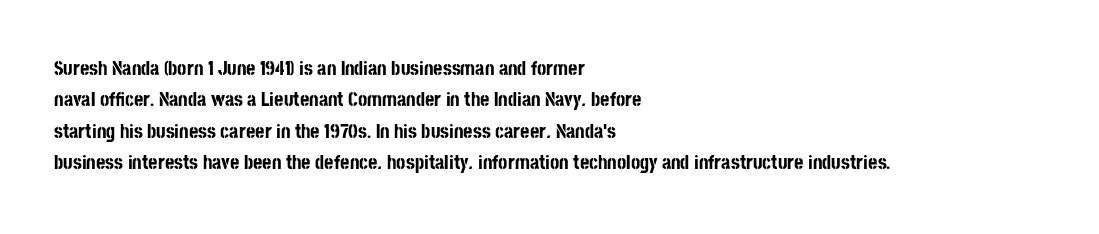
Q: Is the text bold? A: Yes.
Q: Is the text italic (slanted)? A: No, it is upright.
Q: Is the text underlined? A: No.
Q: How is the paragraph aligned? A: Left-aligned.
Q: Is the spacing between letters normal or unusually wide? A: Normal.
Q: Is the spacing between lines tight, normal or loose? A: Normal.
